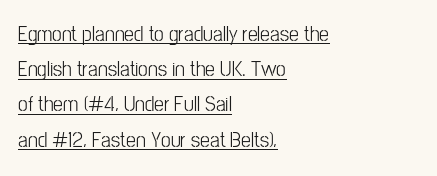
Default kerning and tracking; the words read as compact shapes. If you drew a ruler down the left edge, every line would touch it. Evenly set lines give the paragraph a standard silhouette. This is underlined copy, the kind a proofreader might mark for attention. Is this a heavy cut? Hardly; it is regular or lighter.
